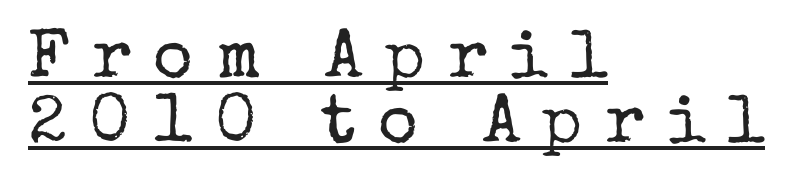
Q: Is the text bold? A: No.
Q: Is the text italic (slanted)? A: No, it is upright.
Q: Is the typeface a serif or a sans-serif typeface? A: Serif.
Q: Is the text underlined? A: Yes.
Q: How is the paragraph aligned? A: Left-aligned.
Q: Is the spacing between letters normal or unusually wide? A: Unusually wide.
Q: Is the spacing between lines tight, normal or loose? A: Tight.
Q: Width (condensed, normal, or wide)? A: Normal.
Q: Stroke contrast? A: Low.
Q: x-height? A: Medium.
Q: Monospaced? A: No.
